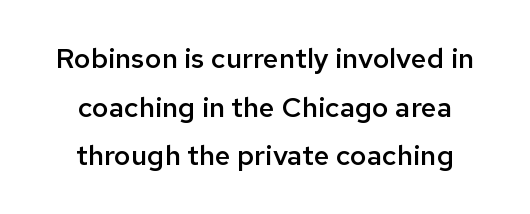
Q: Is the text bold? A: Semi-bold.
Q: Is the text italic (slanted)? A: No, it is upright.
Q: Is the typeface a serif or a sans-serif typeface? A: Sans-serif.
Q: Is the text underlined? A: No.
Q: How is the paragraph aligned? A: Centered.
Q: Is the spacing between letters normal or unusually wide? A: Normal.
Q: Width (condensed, normal, or wide)? A: Normal.
Q: Stroke contrast? A: Low.
Q: x-height? A: Medium.
Q: Monospaced? A: No.
